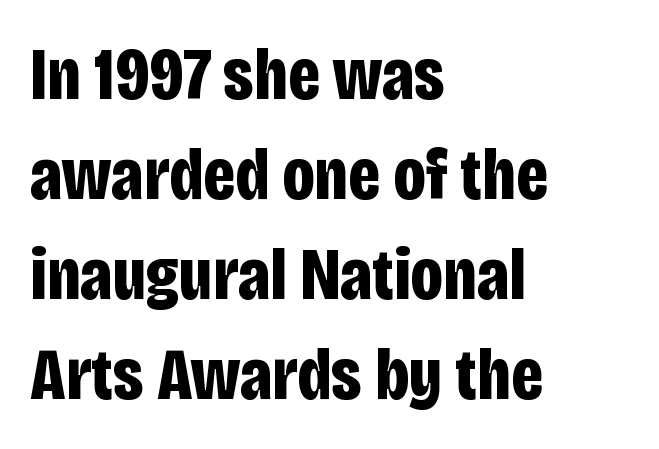
Typesetter's note: full bold, strokes at maximum text heaviness. The face used here is proportionally spaced, like ordinary book or web type. The passage shown is not underscored anywhere. Look at the tracking — it's just the regular setting, nothing added.
